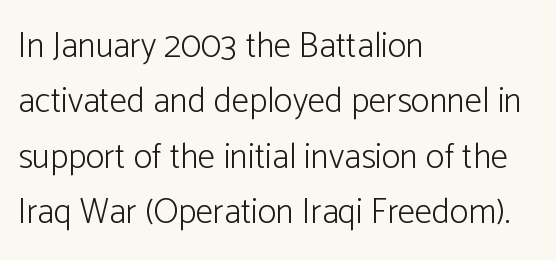
Each word holds together tightly as a unit, with standard inter-letter gaps. No heavy texture on the line: the type isn't bold. Nope, no serifs anywhere on these letters. This block has exactly the height ordinary leading produces. You could not count columns in this text — the font is proportionally spaced.
